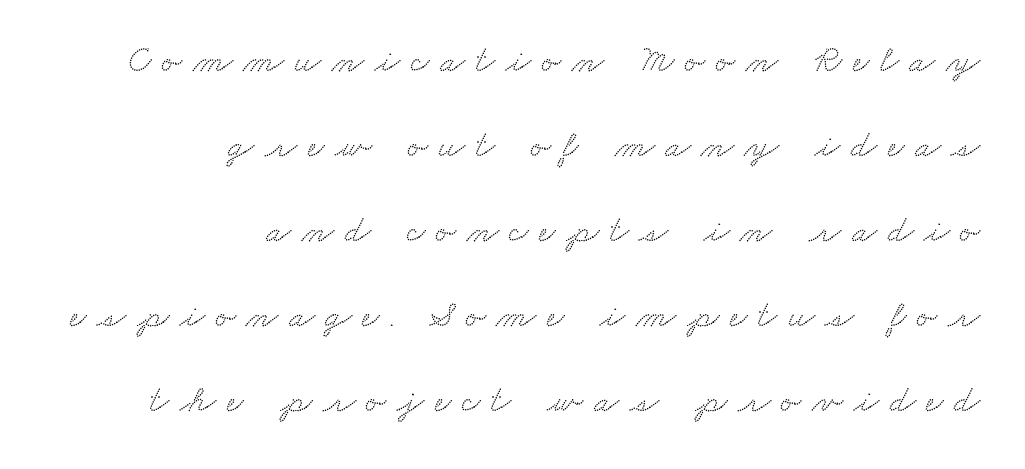
The image shows 37 px wide serif type; set right-aligned, loose line spacing (2.3x), unusually wide letter spacing (+0.29 em), not underlined; low stroke contrast and a small x-height.
